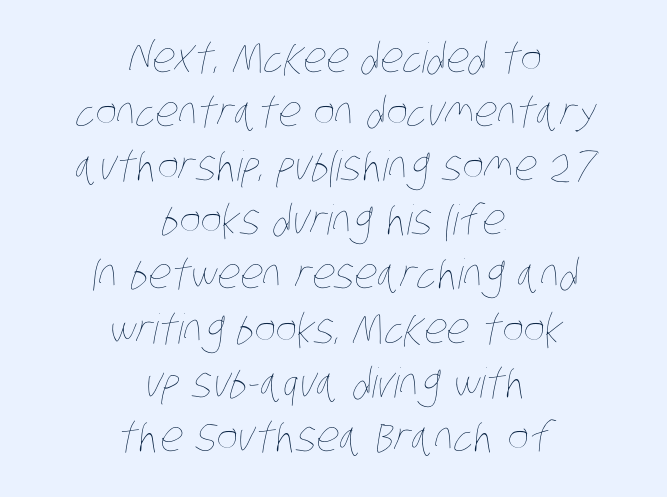
{"bold": "no", "weight": "thin", "width": "condensed", "stroke_contrast": "low", "x_height": "large", "monospaced": "no", "underline": "no", "align": "center", "line_spacing": "normal", "line_spacing_ratio": 1.32, "letter_spacing": "normal", "letter_spacing_em": 0.0, "glyph_px": 41}
